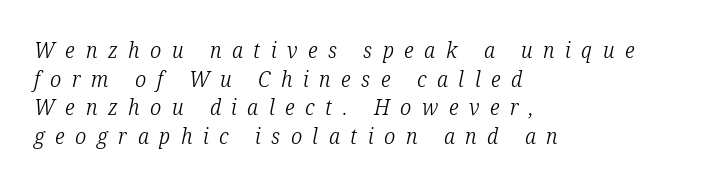
Q: Is the text bold? A: No.
Q: Is the text italic (slanted)? A: Yes, it leans right by about 12 degrees.
Q: Is the text underlined? A: No.
Q: How is the paragraph aligned? A: Left-aligned.
Q: Is the spacing between letters normal or unusually wide? A: Unusually wide.
Q: Is the spacing between lines tight, normal or loose? A: Normal.
